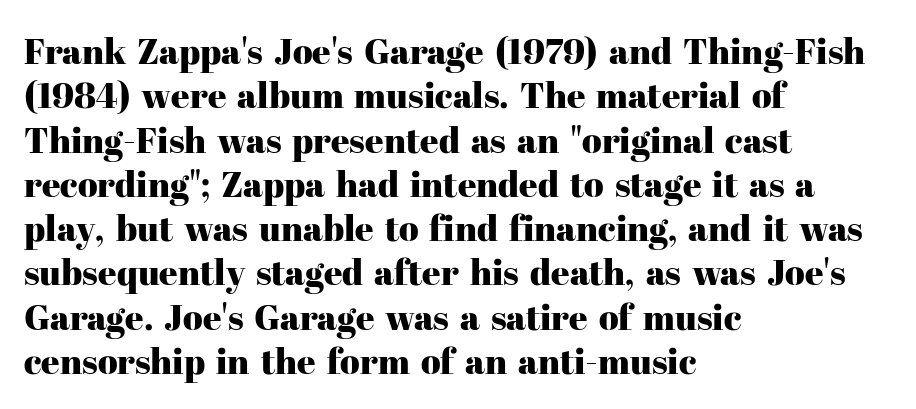
{"serif": "yes", "italic": "no", "width": "normal", "stroke_contrast": "high", "x_height": "medium", "monospaced": "no", "underline": "no", "align": "left", "line_spacing_ratio": 1.23, "letter_spacing": "normal", "letter_spacing_em": 0.0, "glyph_px": 36}
